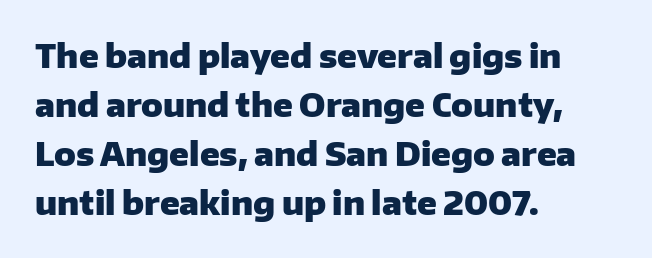
I'd call this a sans setting — the letters go barefoot. A typesetter would call this zero additional tracking. These lines are rendered in a variable-pitch font. These lines stack with their left ends in a neat column.
